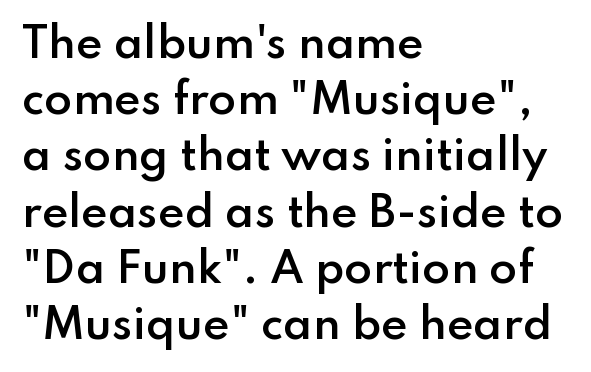
Notice how the passage keeps a crisp vertical edge on the left only. The font family rendered here belongs to the sans-serif group. Letters rest on an invisible, unmarked baseline. Quick note: not italic, upright. The font is running at a semibold setting, under full bold.
